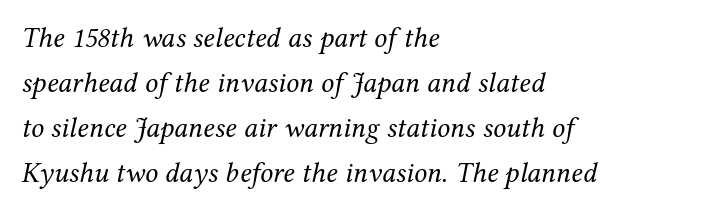
The image shows 29 px regular-weight serif type, italic (leaning right); set left-aligned, normal line spacing (1.55x), normal letter spacing, not underlined; medium stroke contrast and a medium x-height.
